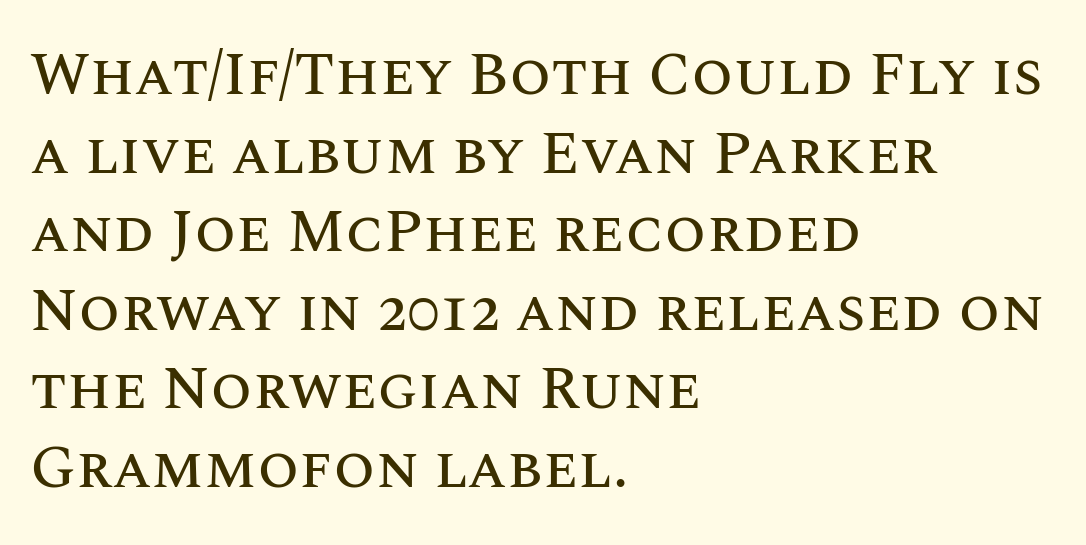
Q: Is the text italic (slanted)? A: No, it is upright.
Q: Is the text underlined? A: No.
Q: How is the paragraph aligned? A: Left-aligned.
Q: Is the spacing between letters normal or unusually wide? A: Normal.
Q: Is the spacing between lines tight, normal or loose? A: Normal.
Q: Width (condensed, normal, or wide)? A: Normal.
Q: Stroke contrast? A: Medium.
Q: x-height? A: Large.
Q: Monospaced? A: No.
